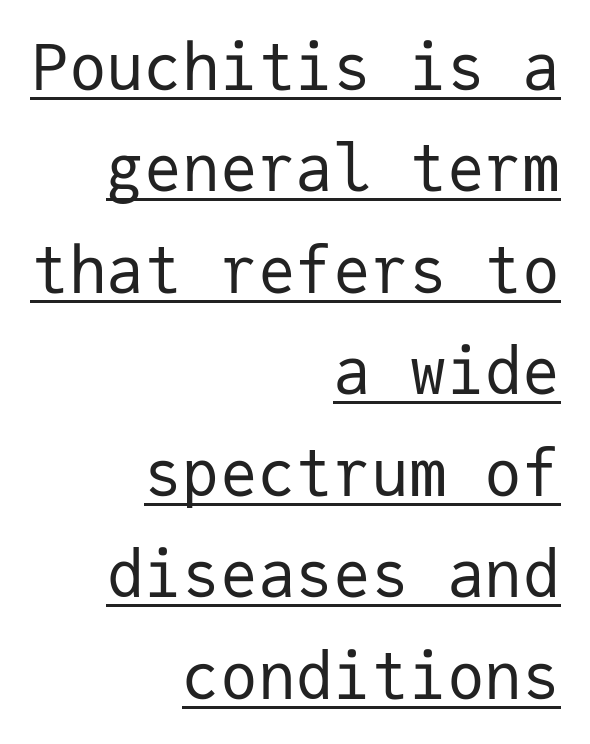
{"serif": "no", "italic": "no", "bold": "no", "weight": "regular", "width": "normal", "stroke_contrast": "low", "x_height": "medium", "monospaced": "yes", "underline": "yes", "align": "right", "line_spacing": "normal", "line_spacing_ratio": 1.61, "letter_spacing": "normal", "letter_spacing_em": 0.0, "glyph_px": 63}
